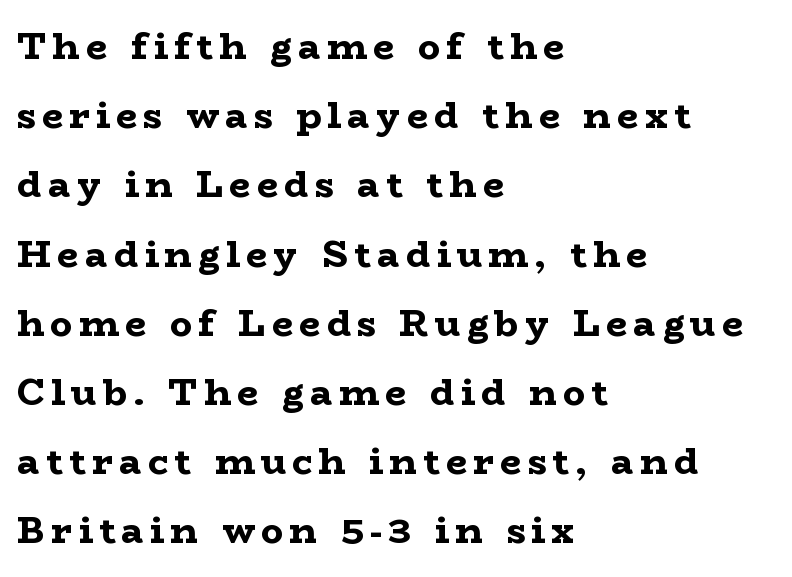
The image shows 37 px bold, wide serif type, upright; set left-aligned, line spacing 1.87x, not underlined; low stroke contrast and a medium x-height.
